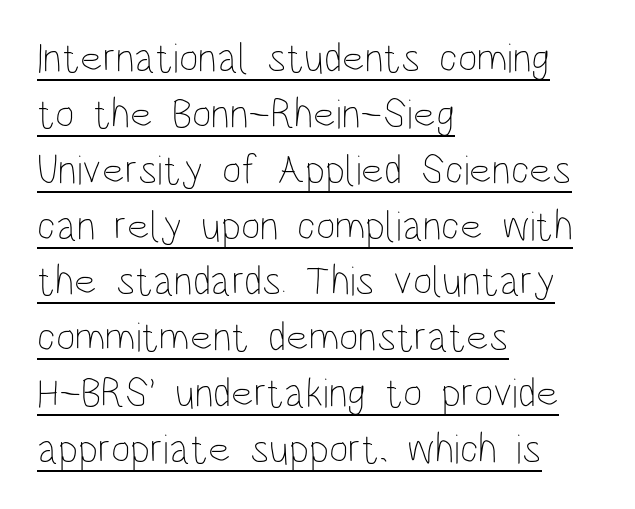
{"italic": "no", "bold": "no", "weight": "thin", "width": "condensed", "stroke_contrast": "low", "x_height": "large", "monospaced": "no", "underline": "yes", "align": "left", "line_spacing": "normal", "line_spacing_ratio": 1.33, "letter_spacing": "normal", "letter_spacing_em": 0.0, "glyph_px": 42}
